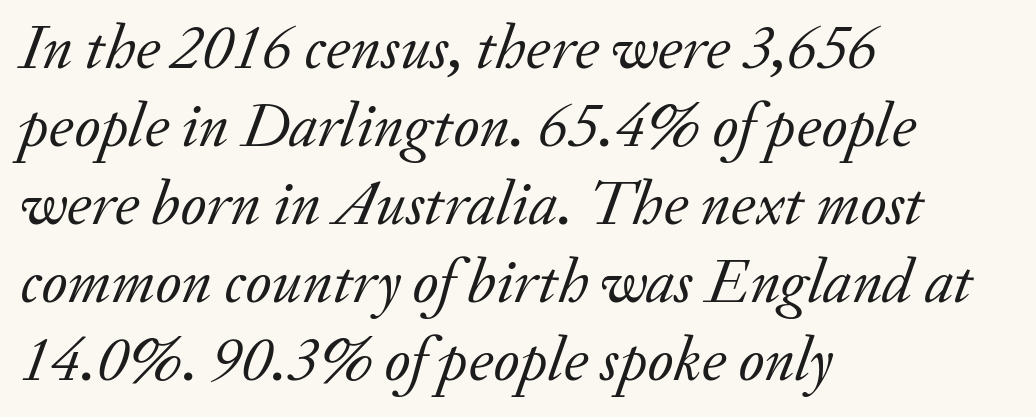
The image shows 63 px regular-weight serif type, italic (leaning right); set left-aligned, line spacing 1.24x, normal letter spacing, not underlined; low stroke contrast and a small x-height.
